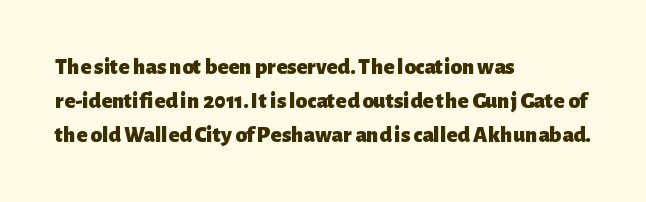
Q: Is the text bold? A: Yes.
Q: Is the text italic (slanted)? A: No, it is upright.
Q: Is the text underlined? A: No.
Q: How is the paragraph aligned? A: Left-aligned.
Q: Is the spacing between letters normal or unusually wide? A: Normal.
Q: Is the spacing between lines tight, normal or loose? A: Normal.
